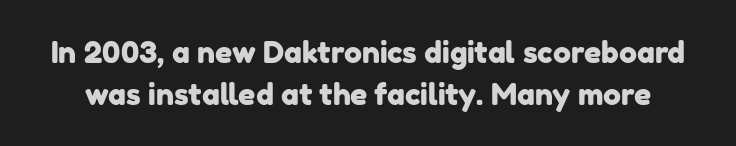
Q: Is the typeface a serif or a sans-serif typeface? A: Sans-serif.
Q: Is the text underlined? A: No.
Q: Is the spacing between letters normal or unusually wide? A: Normal.
Q: Is the spacing between lines tight, normal or loose? A: Normal.
Q: Width (condensed, normal, or wide)? A: Normal.
Q: Stroke contrast? A: Low.
Q: x-height? A: Medium.
Q: Monospaced? A: No.
